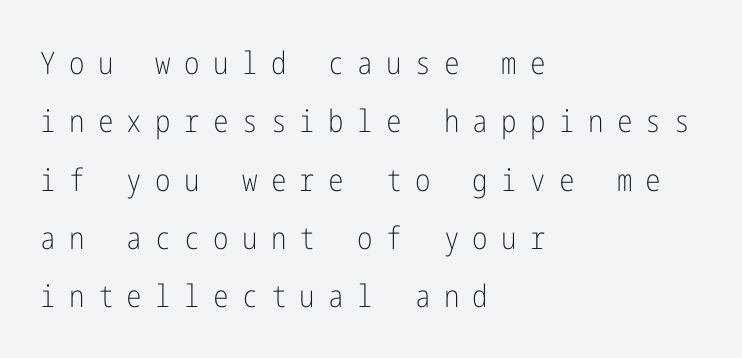
Q: Is the text bold? A: No.
Q: Is the text italic (slanted)? A: No, it is upright.
Q: Is the typeface a serif or a sans-serif typeface? A: Sans-serif.
Q: Is the text underlined? A: No.
Q: How is the paragraph aligned? A: Left-aligned.
Q: Is the spacing between letters normal or unusually wide? A: Unusually wide.
Q: Width (condensed, normal, or wide)? A: Condensed.
Q: Stroke contrast? A: Low.
Q: x-height? A: Medium.
